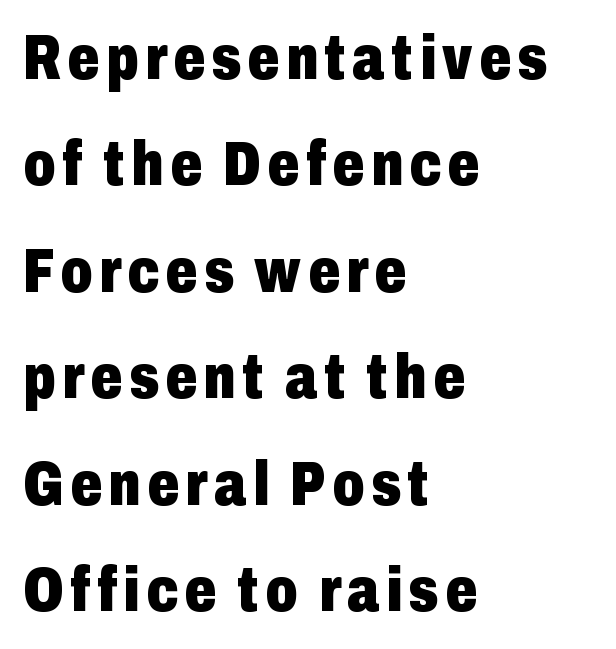
Decoration check: the copy has no underline. These lines are rendered in a variable-pitch font. The ragged edge is on the right, which tells us the setting is flush left. The lines sit at an ordinary, default distance from one another. Do the letters lean? They stand straight. Set as a true bold cut, around the 700 mark.
